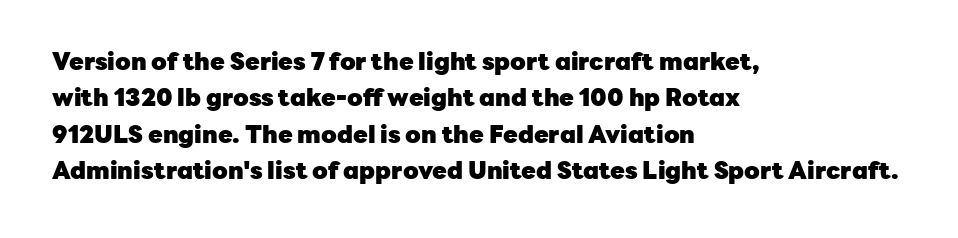
Q: Is the text bold? A: Yes.
Q: Is the text italic (slanted)? A: No, it is upright.
Q: Is the text underlined? A: No.
Q: How is the paragraph aligned? A: Left-aligned.
Q: Is the spacing between letters normal or unusually wide? A: Normal.
Q: Is the spacing between lines tight, normal or loose? A: Normal.
